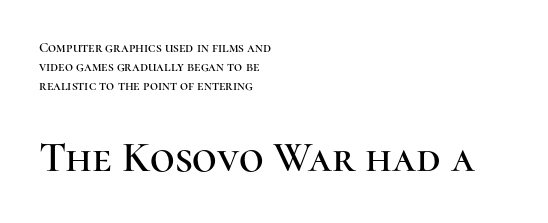
{"serif": "yes", "italic": "no", "width": "normal", "stroke_contrast": "high", "x_height": "medium", "monospaced": "no", "underline": "no", "align": "left", "line_spacing": "normal", "line_spacing_ratio": 1.37, "letter_spacing": "normal", "letter_spacing_em": 0.0, "larger_block": "second", "size_ratio": 3.07, "glyph_px": 43}
